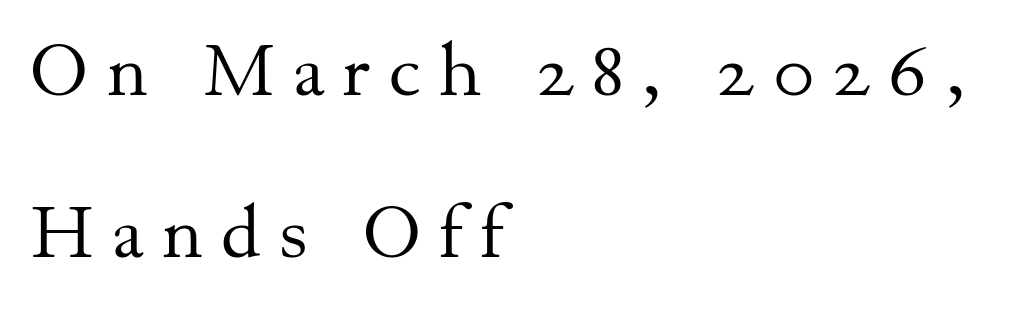
In CSS terms this would be text-align: left. You can tell it's not italic because the verticals are truly vertical. Stems here are at most as thick as an everyday book face. Unlike a clean sans, this face finishes its strokes with serifs. The rendering inserts visible extra space after every character.
